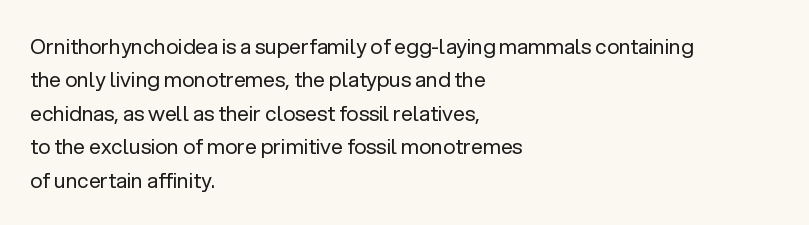
How would I describe the line gaps? Plain and ordinary. Weight: in the light-to-regular range. The type is set solid horizontally, with unmodified tracking. The lines are quadded left.
